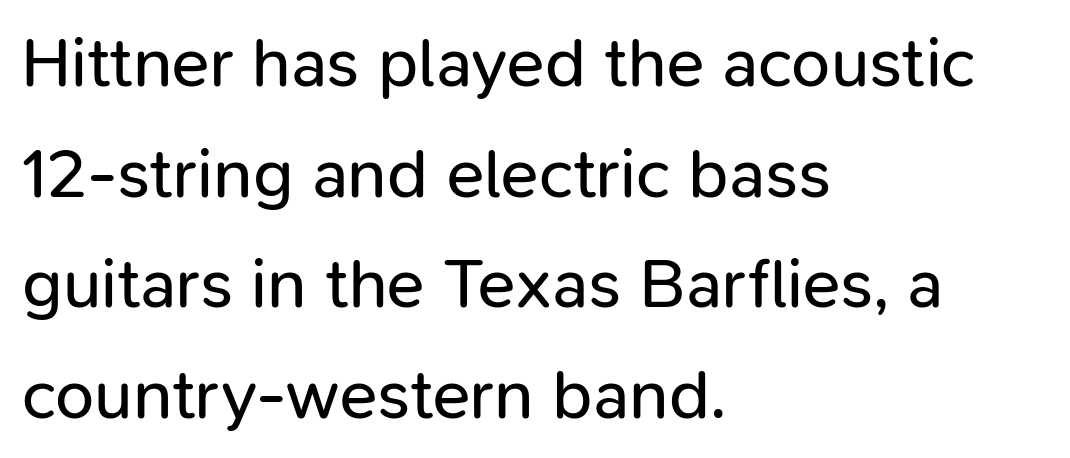
Q: Is the text bold? A: No.
Q: Is the text italic (slanted)? A: No, it is upright.
Q: Is the typeface a serif or a sans-serif typeface? A: Sans-serif.
Q: Is the text underlined? A: No.
Q: How is the paragraph aligned? A: Left-aligned.
Q: Is the spacing between letters normal or unusually wide? A: Normal.
Q: Is the spacing between lines tight, normal or loose? A: Normal.
Q: Width (condensed, normal, or wide)? A: Normal.
Q: Stroke contrast? A: Low.
Q: x-height? A: Medium.
Q: Monospaced? A: No.
